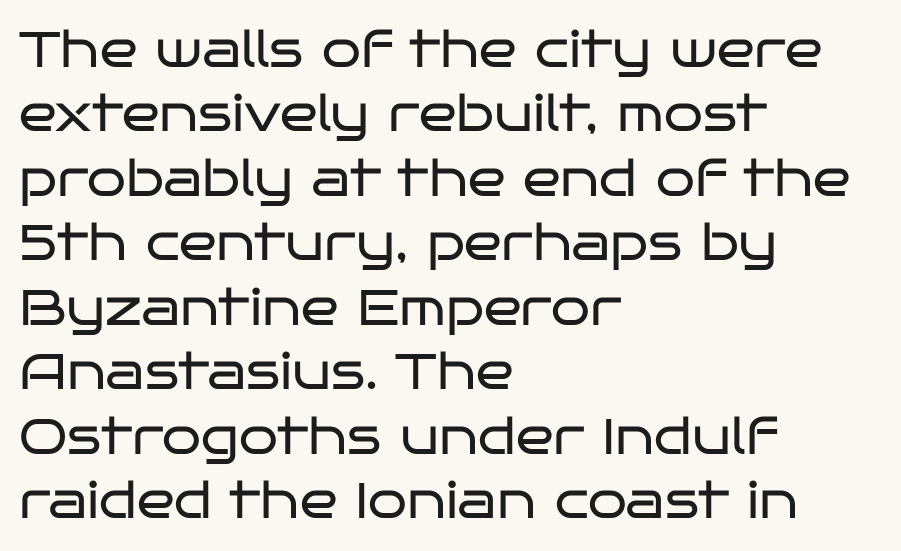
Think of a printed novel: that variable character pitch is what you see here. Look at the bottom of the vertical strokes: they stop flat, with no serifs. Nobody drew a line under any word here. No chunkiness to these letters — they're not bold. How are the letters spaced? Ordinarily, with no added tracking. Vertically, the passage feels balanced, rows spaced as you'd expect.
